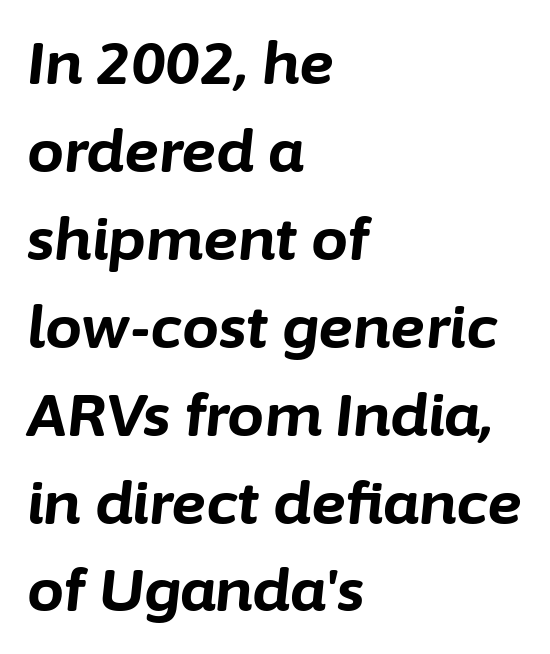
Baseline-to-baseline distance is the conventional proportion of letter height. Short and long lines alike share a common starting point at left. Nobody drew a line under any word here. When letters slant like this, we call the style italic. Here the designer chose a conventional face with non-uniform glyph widths.
